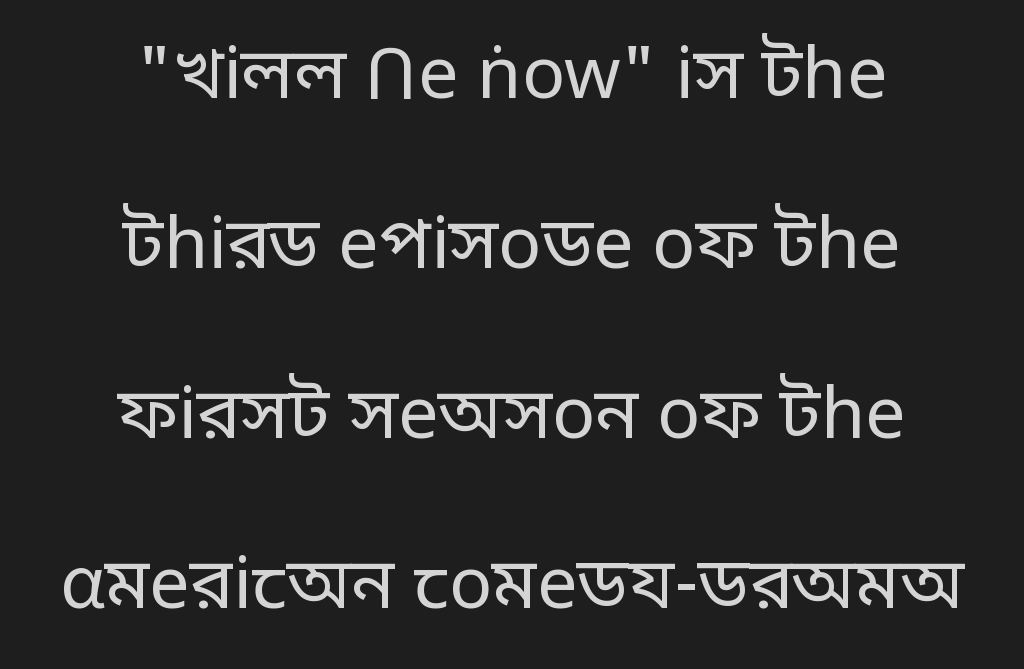
{"serif": "no", "italic": "no", "bold": "no", "weight": "regular", "width": "normal", "stroke_contrast": "low", "x_height": "large", "monospaced": "no", "underline": "no", "align": "center", "line_spacing": "loose", "line_spacing_ratio": 2.36, "letter_spacing": "normal", "letter_spacing_em": 0.0, "glyph_px": 72}
